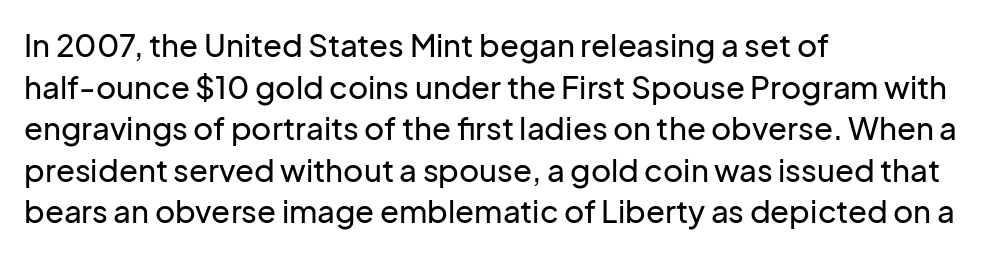
{"serif": "no", "italic": "no", "width": "normal", "stroke_contrast": "low", "x_height": "medium", "monospaced": "no", "underline": "no", "align": "left", "line_spacing": "normal", "line_spacing_ratio": 1.34, "letter_spacing": "normal", "letter_spacing_em": 0.0, "glyph_px": 31}
